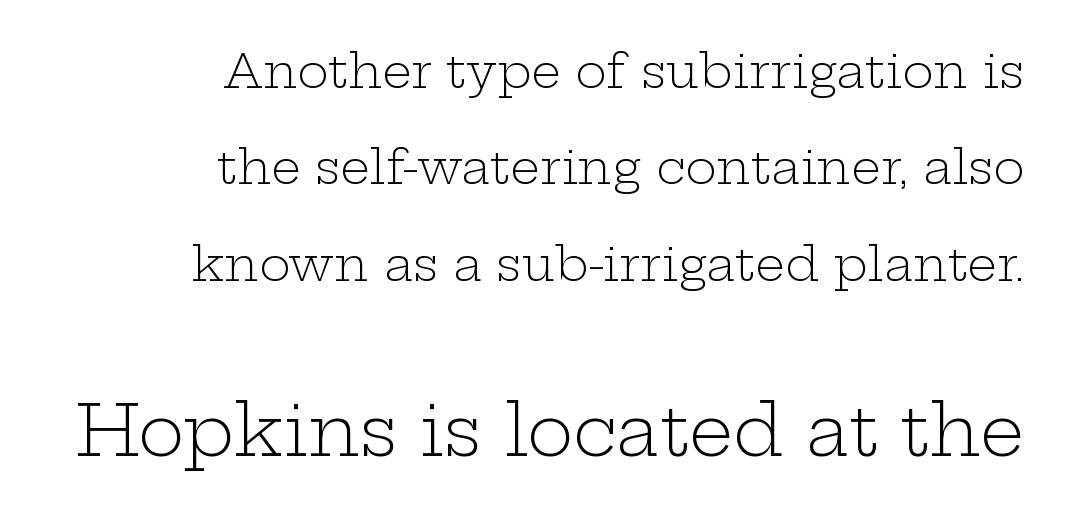
Ink coverage per letter is moderate at most. This is roman type, the default non-slanted kind. Each letter keeps its own natural width here, so spacing adapts to shape. Descenders are the only things crossing below the line.
